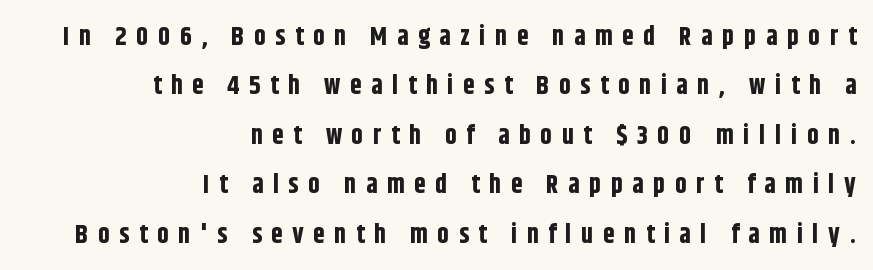
The image shows 26 px bold type, upright; set right-aligned, loose line spacing (1.9x), unusually wide letter spacing (+0.37 em), not underlined.
